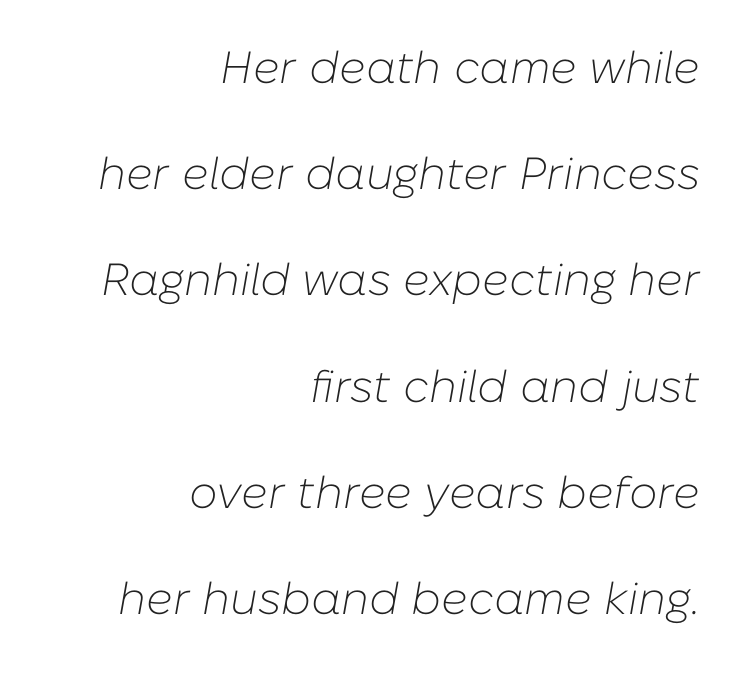
The image shows 45 px light type, italic (leaning right); set right-aligned, loose line spacing (2.36x), normal letter spacing, not underlined; low stroke contrast and a medium x-height.
